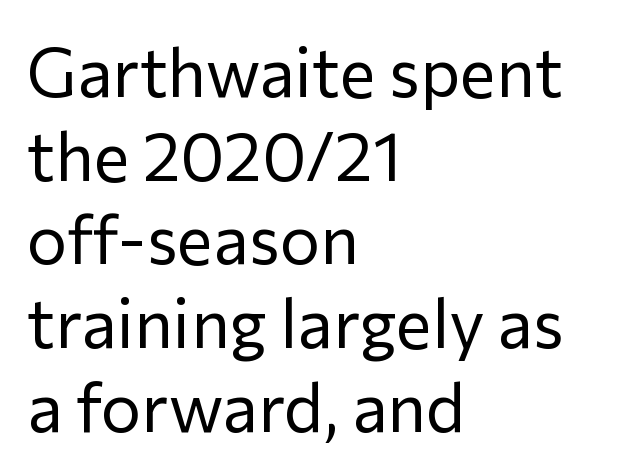
In terms of letterform style, serifs are entirely absent. Caption: face not bold, strokes unweighted. The face used here is rendered with its standard letterfit. The setting favours the left margin, as ordinary paragraphs usually do.
